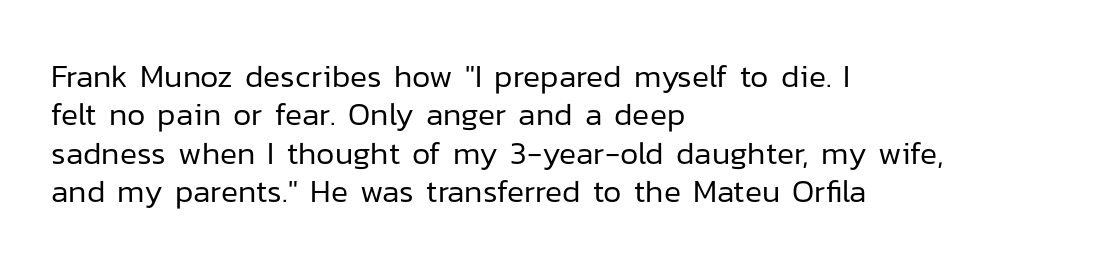
Typeset ragged right — the left edge is the straight one. Spacing verdict: proportional, widths tailored to each character. Bare-footed words on every line. Characters remain perfectly vertical along every line. Stroke mass is kept to a normal reading level or below.
